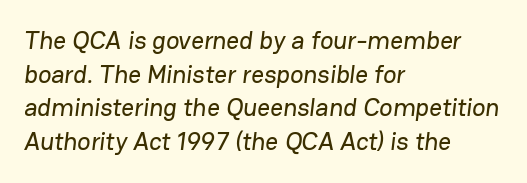
Tracking here is standard; glyphs follow each other at the usual distance. The foot of each line stays bare and open. Leading matches the norm, producing a regular column. The rag falls on the right side of this text block.
